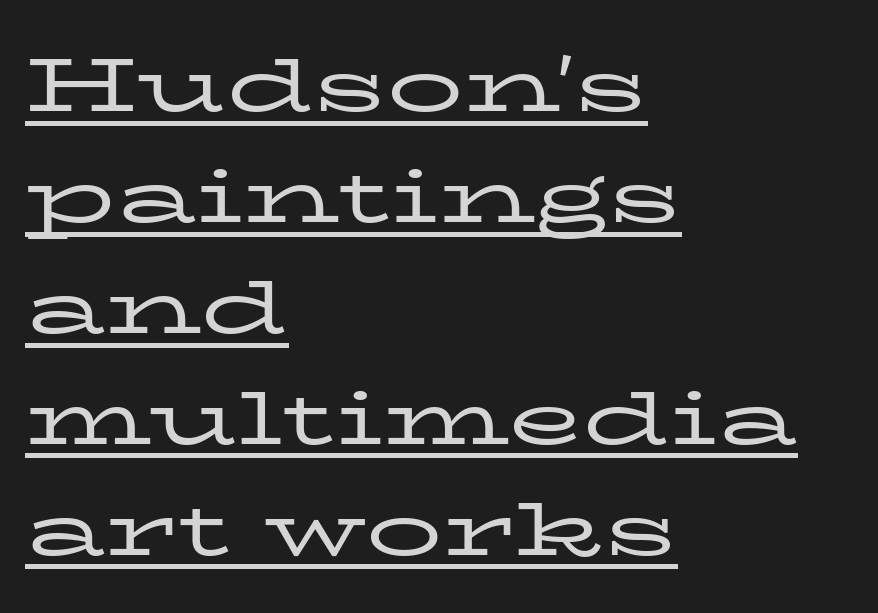
A classic flush-left, rag-right setting is used for this passage. Tracking here is standard; glyphs follow each other at the usual distance. The letters stand upright; this is a roman face. Spacing verdict: proportional, widths tailored to each character. Regular leading.
